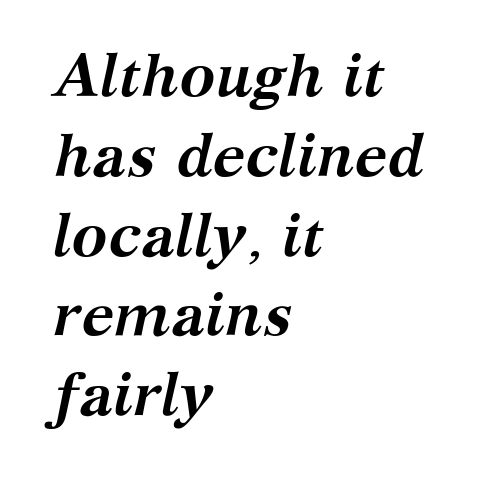
Look at the tracking — it's just the regular setting, nothing added. Is this a sans? No — the strokes have serifs. Honestly, there is no underline to notice here at all. Does the copy run flush right? No — it runs flush left. In terms of weight, the rendering is a true, heavy bold. Note the varied advance widths — an 'i' is clearly narrower than an 'm'.
